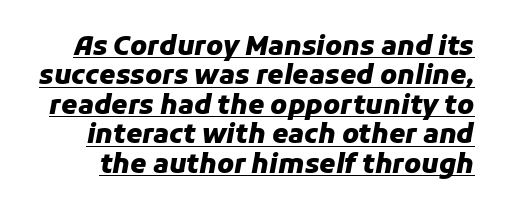
Set as a true bold cut, around the 700 mark. There's an unmistakable incline to the writing here. Whoever set this chose condensed vertical rhythm over breathing room. Caption: standard tracking, unaltered. This is underlined copy, the kind a proofreader might mark for attention.
